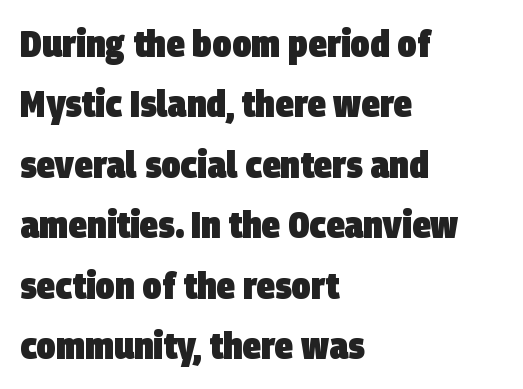
Here the designer chose a conventional face with non-uniform glyph widths. This rendering employs a face without finishing strokes, i.e., a sans-serif. If you drew a ruler down the left edge, every line would touch it. These lines sit exactly where default settings would place them. What stands out about the letter spacing? Nothing — it is the standard amount.
